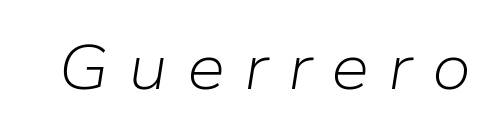
{"italic": "yes", "lean": "right", "slant_degrees": 9, "bold": "no", "weight": "light", "width": "normal", "stroke_contrast": "low", "x_height": "medium", "monospaced": "no", "underline": "no", "letter_spacing": "wide", "letter_spacing_em": 0.31, "glyph_px": 62}
